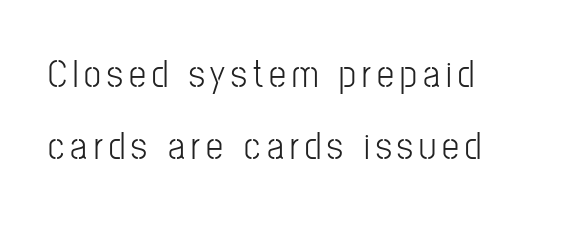
Q: Is the text bold? A: No.
Q: Is the text italic (slanted)? A: No, it is upright.
Q: Is the typeface a serif or a sans-serif typeface? A: Sans-serif.
Q: Is the text underlined? A: No.
Q: How is the paragraph aligned? A: Left-aligned.
Q: Is the spacing between lines tight, normal or loose? A: Loose.
Q: Width (condensed, normal, or wide)? A: Condensed.
Q: Stroke contrast? A: Low.
Q: x-height? A: Medium.
Q: Monospaced? A: No.
